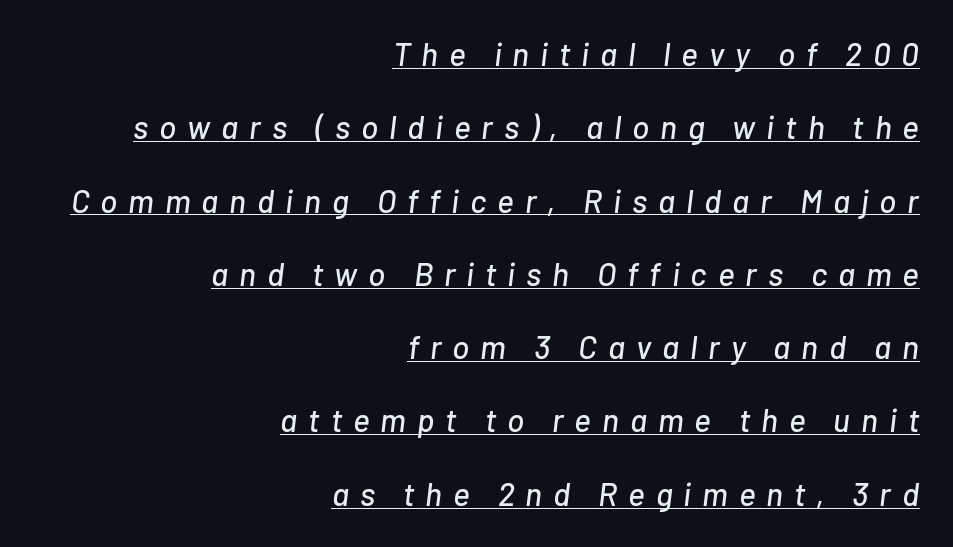
Q: Is the text italic (slanted)? A: Yes, it leans right by about 7 degrees.
Q: Is the text underlined? A: Yes.
Q: How is the paragraph aligned? A: Right-aligned.
Q: Is the spacing between letters normal or unusually wide? A: Unusually wide.
Q: Is the spacing between lines tight, normal or loose? A: Loose.
Q: Width (condensed, normal, or wide)? A: Normal.
Q: Stroke contrast? A: Low.
Q: x-height? A: Medium.
Q: Monospaced? A: No.
